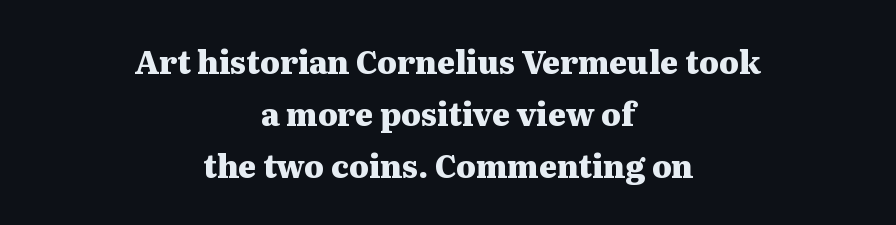
Q: Is the text bold? A: Yes.
Q: Is the text italic (slanted)? A: No, it is upright.
Q: Is the typeface a serif or a sans-serif typeface? A: Serif.
Q: Is the text underlined? A: No.
Q: How is the paragraph aligned? A: Centered.
Q: Is the spacing between letters normal or unusually wide? A: Normal.
Q: Is the spacing between lines tight, normal or loose? A: Normal.
Q: Width (condensed, normal, or wide)? A: Wide.
Q: Stroke contrast? A: Medium.
Q: x-height? A: Medium.
Q: Monospaced? A: No.
